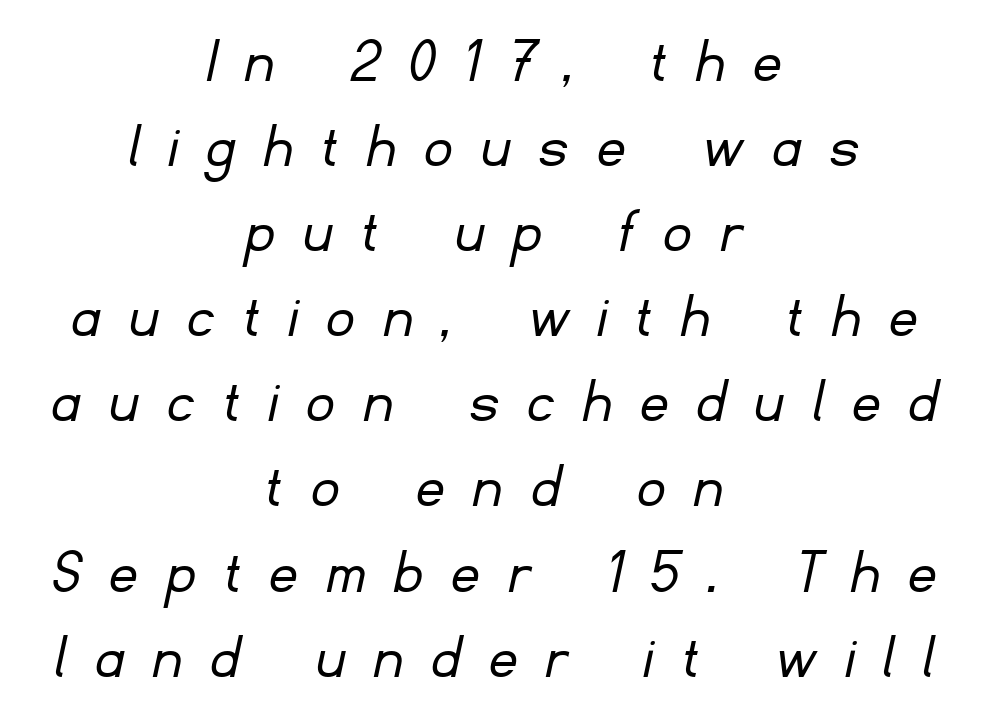
Q: Is the text bold? A: No.
Q: Is the typeface a serif or a sans-serif typeface? A: Sans-serif.
Q: Is the text underlined? A: No.
Q: How is the paragraph aligned? A: Centered.
Q: Is the spacing between letters normal or unusually wide? A: Unusually wide.
Q: Is the spacing between lines tight, normal or loose? A: Normal.
Q: Width (condensed, normal, or wide)? A: Normal.
Q: Stroke contrast? A: Low.
Q: x-height? A: Small.
Q: Monospaced? A: No.
